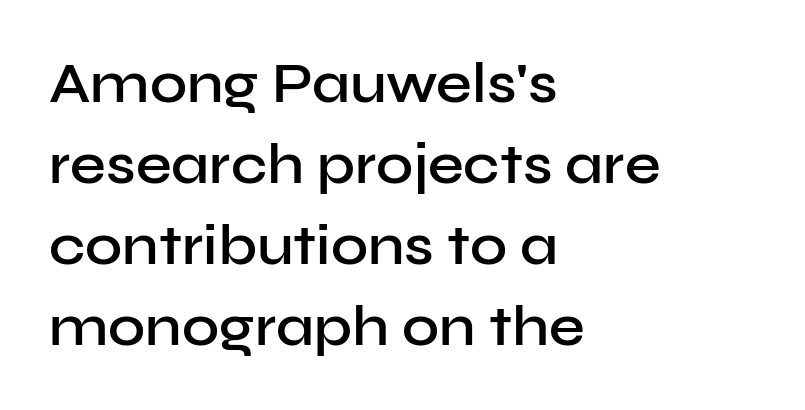
{"serif": "no", "italic": "no", "bold": "semi", "weight": "semibold", "width": "normal", "stroke_contrast": "low", "x_height": "medium", "monospaced": "no", "underline": "no", "align": "left", "line_spacing": "normal", "line_spacing_ratio": 1.42, "letter_spacing": "normal", "letter_spacing_em": 0.0, "glyph_px": 57}
